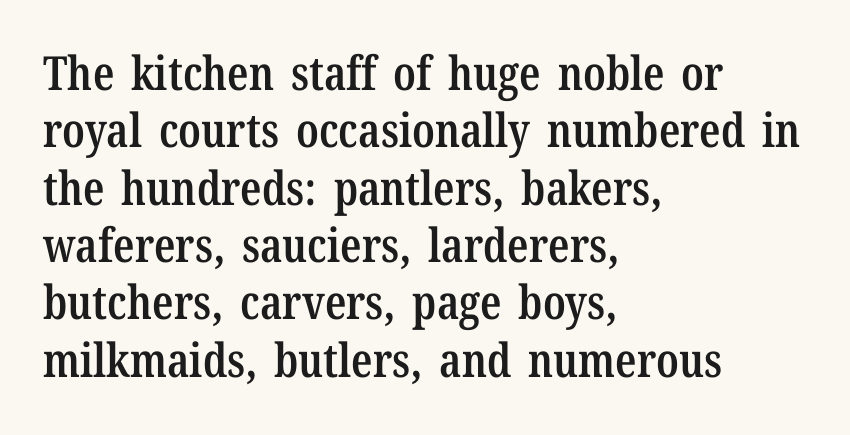
The image shows 47 px semibold, condensed serif type, upright; set left-aligned, line spacing 1.22x, normal letter spacing, not underlined; low stroke contrast and a medium x-height.
